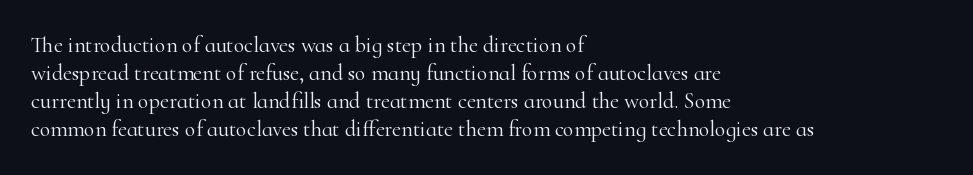
The image shows 22 px text type, upright; set left-aligned, normal line spacing (1.28x), normal letter spacing, not underlined.
